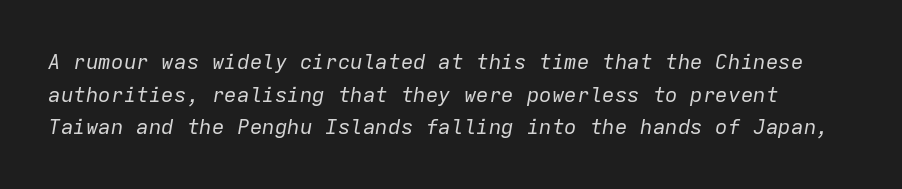
Any mark beneath the type? The region is blank. The strokes carry an ordinary text weight at most. If you measured baseline to baseline, you'd find a middling distance. Tracking value appears to be zero — textbook default spacing. Yep, that's italic — everything's leaning.
